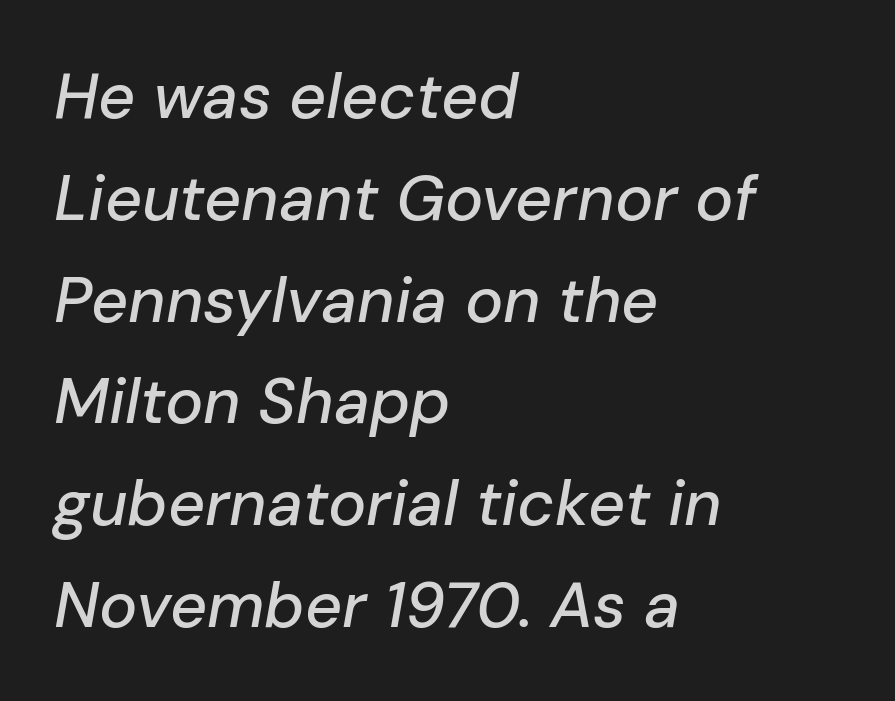
The rendering uses natural spacing where letterforms have individual widths. This sample keeps an unexceptional amount of space between lines. Anything drawn beneath the words? Only blank space. This sample is left-justified, so line endings fall wherever the words run out. The text carries the slant typical of an italic or oblique font. Here the glyphs are tracked normally, forming tight word shapes.
